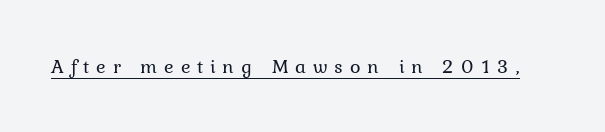
The rendering inserts visible extra space after every character. Has an underline been added? It has. This is roman type, the default non-slanted kind. Weight: not bold — regular or lighter.
